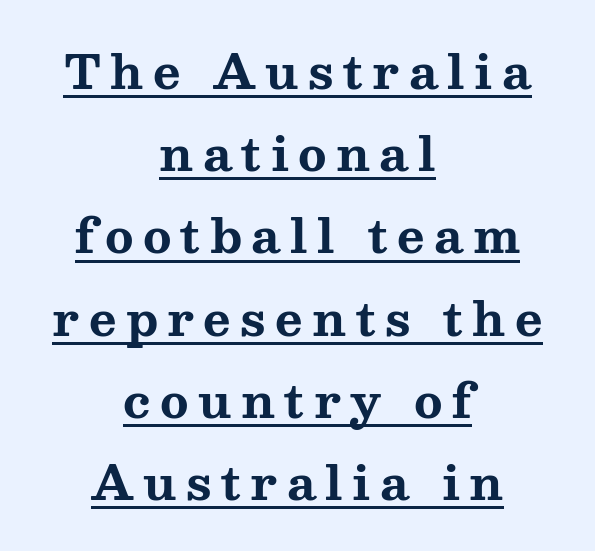
The image shows 47 px bold, wide serif type, upright; set centered, line spacing 1.75x, unusually wide letter spacing (+0.2 em), underlined; medium stroke contrast and a medium x-height.
